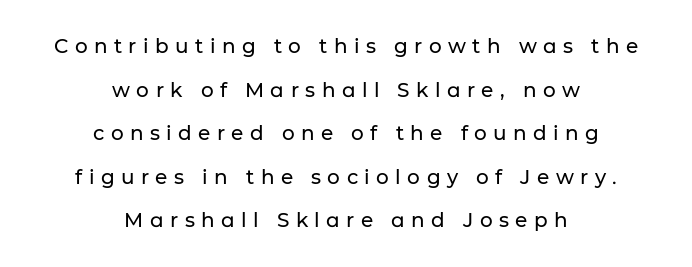
Compared with a flush-left layout, this one balances lines on the center instead. Notice the wide empty band between every row — that's loose leading. Clear beneath every line of the passage. What stands out about the letter spacing? Its width — letters are far apart. Designer's note — italics off, roman on.
